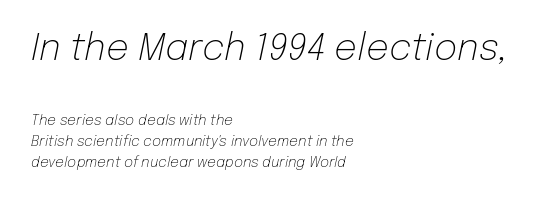
{"italic": "yes", "lean": "right", "slant_degrees": 12, "bold": "no", "weight": "light", "width": "normal", "stroke_contrast": "low", "x_height": "medium", "monospaced": "no", "underline": "no", "align": "left", "line_spacing": "normal", "line_spacing_ratio": 1.48, "letter_spacing": "normal", "letter_spacing_em": 0.0, "larger_block": "first", "size_ratio": 2.57, "glyph_px": 36}
